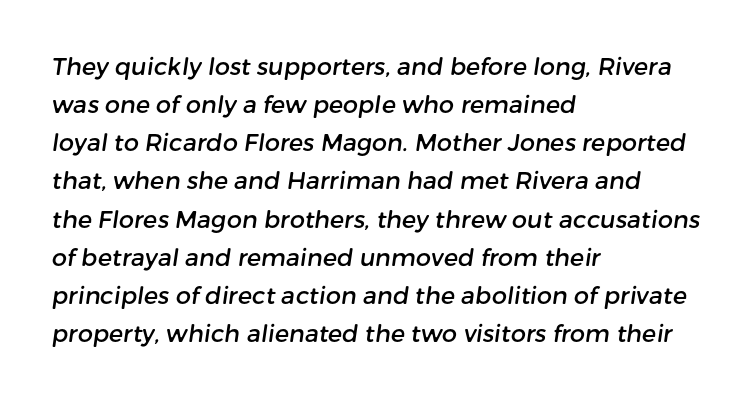
{"underline": "no", "align": "left", "line_spacing": "normal", "line_spacing_ratio": 1.59, "letter_spacing": "normal", "letter_spacing_em": 0.0, "glyph_px": 24}
